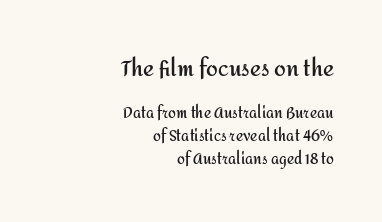
{"italic": "no", "bold": "yes", "underline": "no", "align": "right", "line_spacing": "normal", "line_spacing_ratio": 1.63, "letter_spacing": "normal", "letter_spacing_em": 0.0, "larger_block": "first", "size_ratio": 1.5, "glyph_px": 21}
